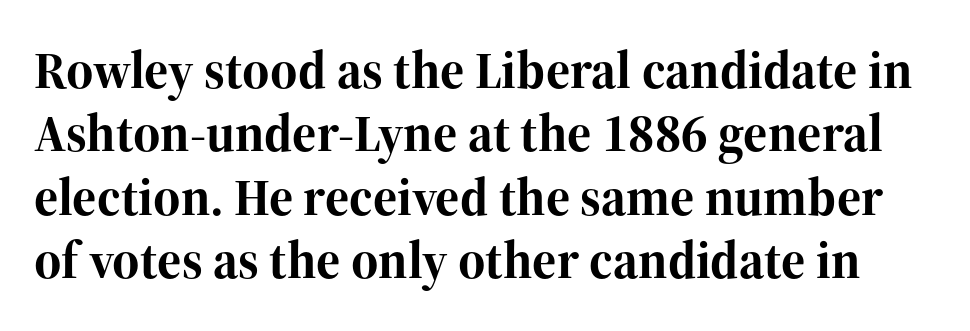
The image shows 52 px bold serif type, upright; set line spacing 1.22x, normal letter spacing, not underlined; high stroke contrast and a medium x-height.
